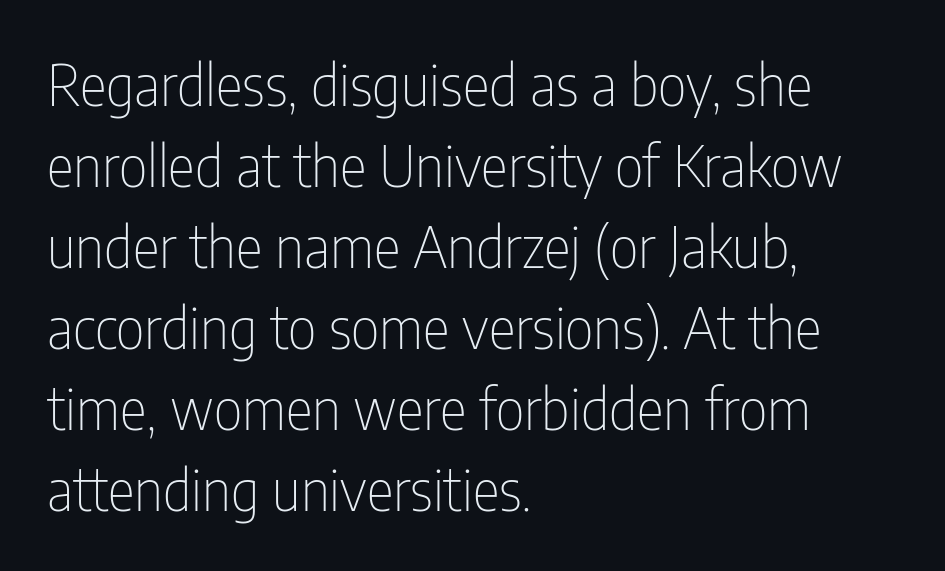
The image shows 57 px thin, condensed sans-serif type, upright; set left-aligned, normal line spacing (1.42x), normal letter spacing, not underlined; low stroke contrast and a medium x-height.
